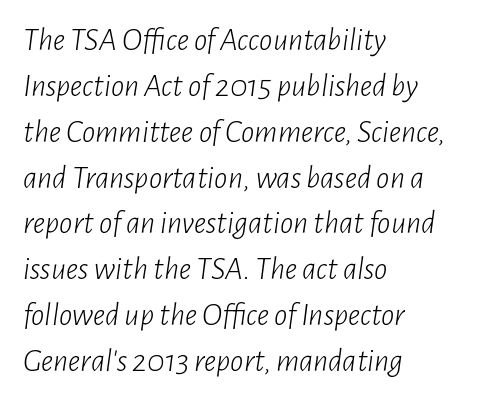
Beneath every word, the page is bare. You can tell it's italic because the verticals aren't actually vertical. Compared with a centered layout, this one pins lines to the left instead. Heft: none added — not bold.
